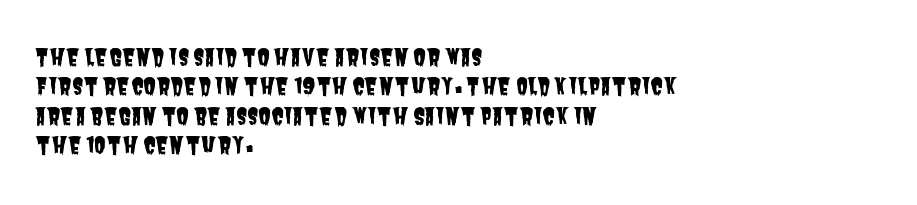
The image shows 23 px text type; set left-aligned, normal line spacing (1.28x), normal letter spacing, not underlined.
